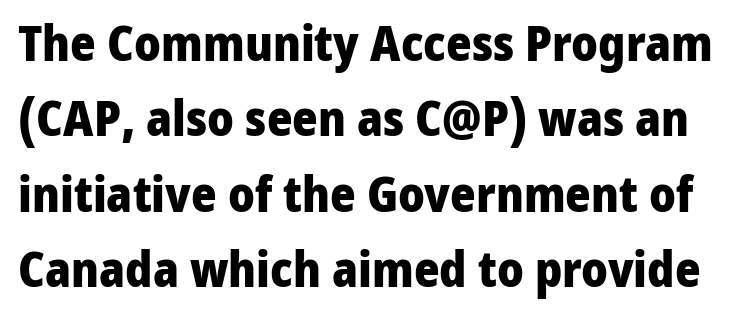
The image shows 49 px heavy sans-serif type, upright; set normal line spacing (1.54x), normal letter spacing, not underlined; low stroke contrast and a medium x-height.
